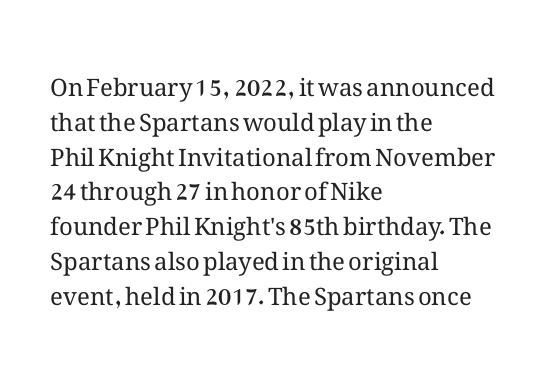
Q: Is the text bold? A: No.
Q: Is the text italic (slanted)? A: No, it is upright.
Q: Is the text underlined? A: No.
Q: How is the paragraph aligned? A: Left-aligned.
Q: Is the spacing between letters normal or unusually wide? A: Normal.
Q: Is the spacing between lines tight, normal or loose? A: Normal.
